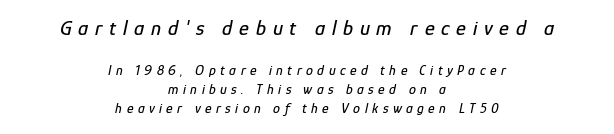
Q: Is the text italic (slanted)? A: Yes, it leans right by about 12 degrees.
Q: Is the text underlined? A: No.
Q: How is the paragraph aligned? A: Centered.
Q: Is the spacing between letters normal or unusually wide? A: Unusually wide.
Q: Is the spacing between lines tight, normal or loose? A: Normal.
Q: Which block of text is set in a larger size, the first (top) or the second (bottom)? A: The first (top) one.
